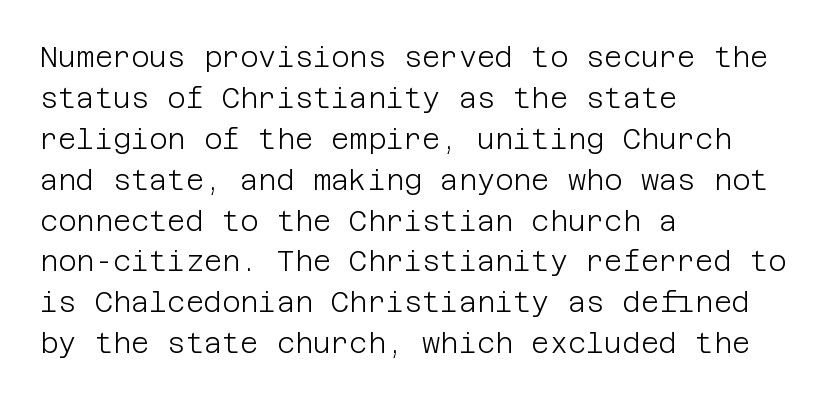
The lettering stays uniformly vertical, giving the passage a roman look. Compared with a centered layout, this one pins lines to the left instead. Compared with a typical body face, this is equally light or lighter still. Serifs: no, the terminals of the letterforms are clean. The words here are not underlined. The passage shown has conventional tracking throughout.
